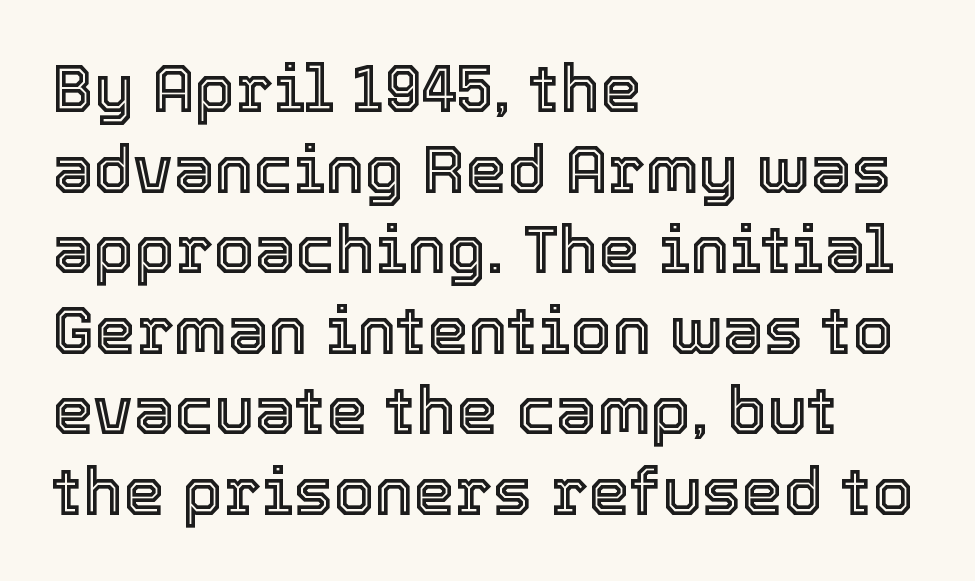
{"italic": "no", "width": "normal", "x_height": "medium", "monospaced": "no", "underline": "no", "align": "left", "line_spacing_ratio": 1.22, "letter_spacing": "normal", "letter_spacing_em": 0.0, "glyph_px": 66}
